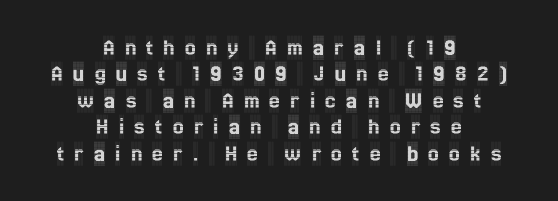
Glance below the letters and you will spot only blank space. A typesetter would call this heavily tracked-out type. The lettering stays uniformly vertical, giving the passage a roman look. Tightly led — the rows are bunched.
